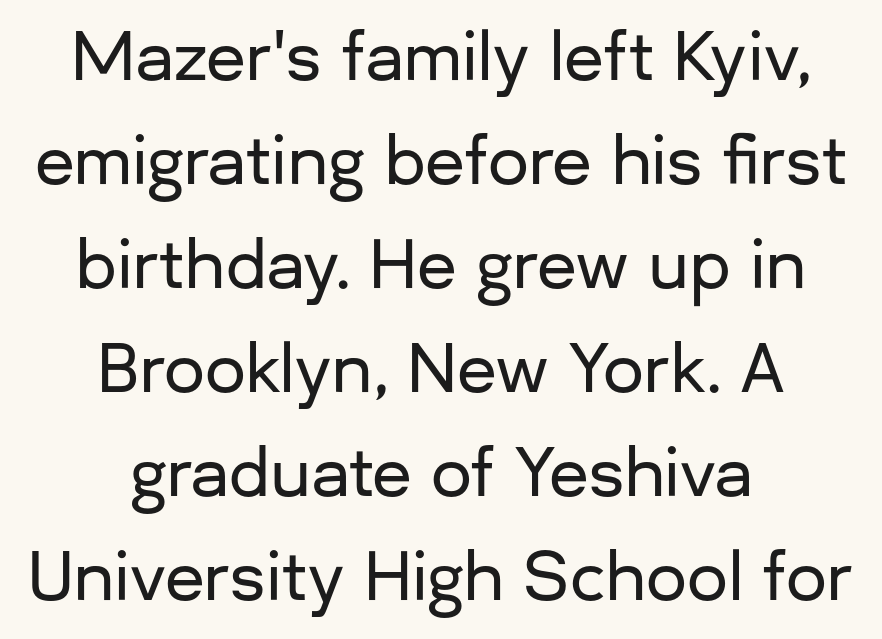
The image shows 65 px sans-serif type, upright; set centered, normal line spacing (1.6x), normal letter spacing, not underlined; low stroke contrast and a medium x-height.
